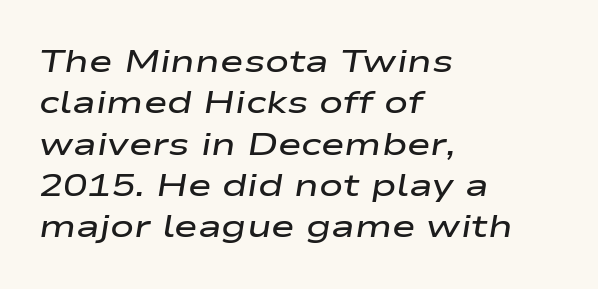
Each row of text sits above clean, open space. The text block is weighted toward the left margin, trailing off unevenly rightward. The space between consecutive lines is moderate. The passage shown has conventional tracking throughout. Slant detected: the letters are inclined. Think of a printed novel: that variable character pitch is what you see here.
